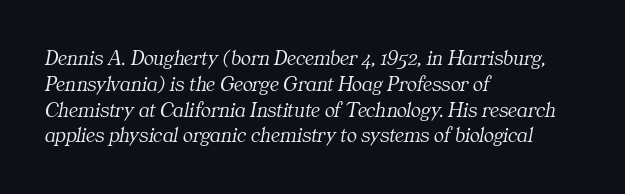
The image shows 21 px text type, italic (leaning right); set left-aligned, line spacing 1.23x, normal letter spacing, not underlined.
